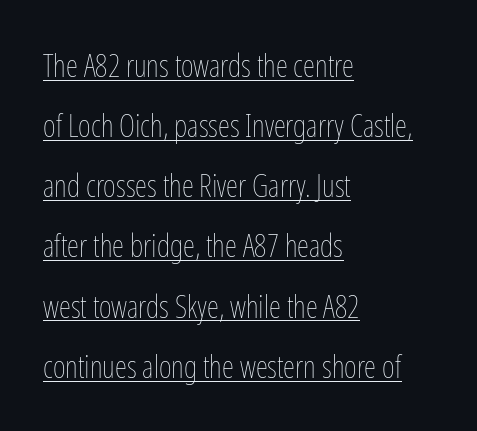
The letters advance in unequal steps, a hallmark of proportional type. The letters look calm and open, with moderate or lighter stems. Ascenders rise straight up at ninety degrees. Underlined type. This rendering leaves character spacing at its baseline value.
